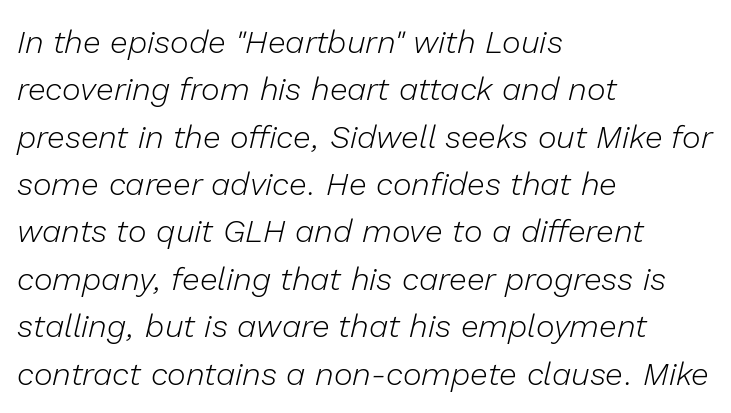
The image shows 32 px light type, italic (leaning right); set left-aligned, normal line spacing (1.48x), normal letter spacing, not underlined; low stroke contrast and a medium x-height.
